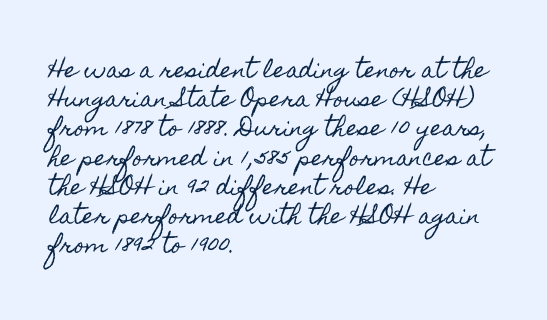
The image shows 21 px text type; set left-aligned, normal line spacing (1.39x), normal letter spacing, not underlined.
